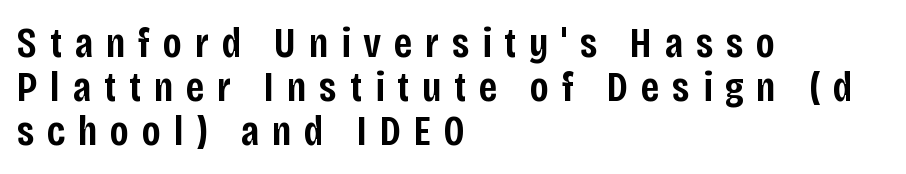
Q: Is the text bold? A: Semi-bold.
Q: Is the text italic (slanted)? A: No, it is upright.
Q: Is the typeface a serif or a sans-serif typeface? A: Sans-serif.
Q: Is the text underlined? A: No.
Q: How is the paragraph aligned? A: Left-aligned.
Q: Is the spacing between letters normal or unusually wide? A: Unusually wide.
Q: Is the spacing between lines tight, normal or loose? A: Tight.
Q: Width (condensed, normal, or wide)? A: Condensed.
Q: Stroke contrast? A: Low.
Q: x-height? A: Large.
Q: Monospaced? A: No.
